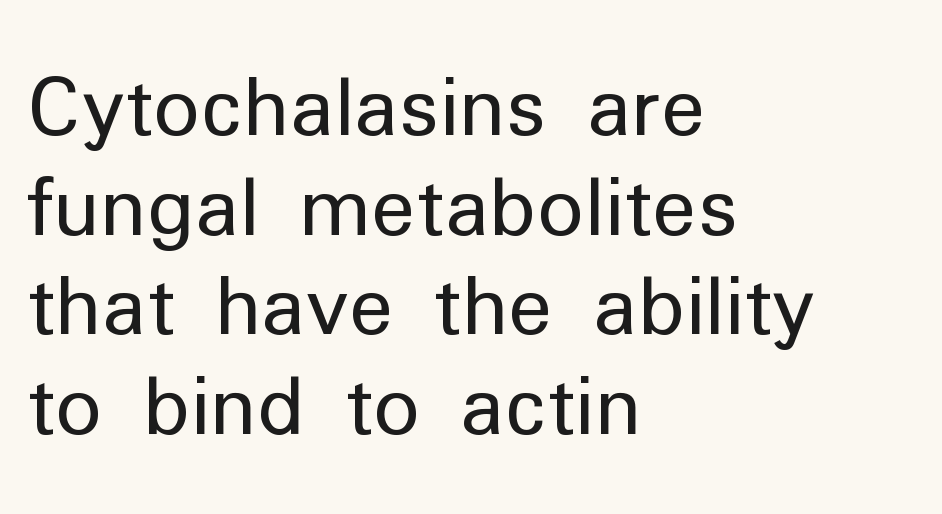
The rendering uses natural spacing where letterforms have individual widths. The text was rendered using a sans face with plain stroke endings. What's the leading like? Ordinary, nothing unusual. No chunkiness to these letters — they're not bold. This sample is left-justified, so line endings fall wherever the words run out. The type is set solid horizontally, with unmodified tracking.
